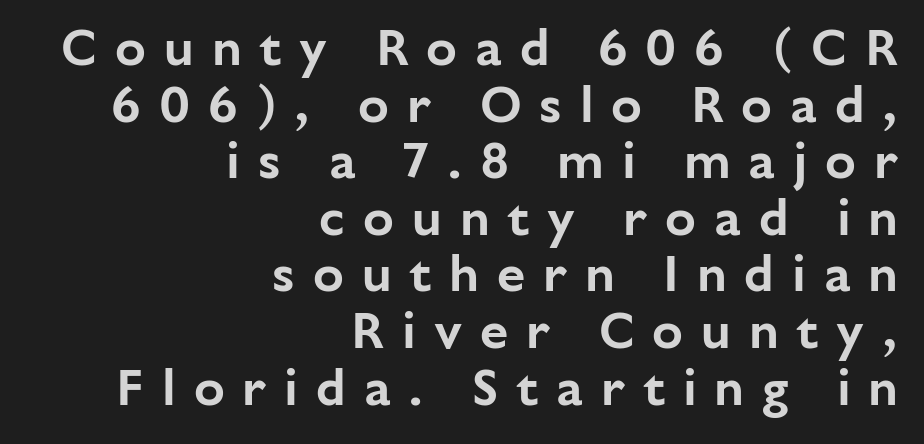
The image shows 51 px sans-serif type, upright; set right-aligned, tight line spacing (1.11x), unusually wide letter spacing (+0.35 em), not underlined; low stroke contrast and a medium x-height.
